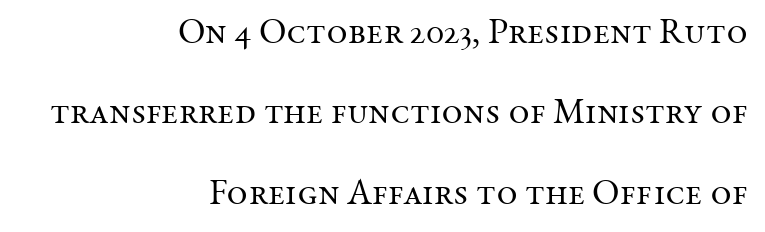
{"serif": "yes", "italic": "no", "bold": "no", "weight": "regular", "width": "normal", "stroke_contrast": "medium", "x_height": "medium", "monospaced": "no", "underline": "no", "align": "right", "line_spacing": "loose", "line_spacing_ratio": 2.23, "letter_spacing": "normal", "letter_spacing_em": 0.0, "glyph_px": 36}
